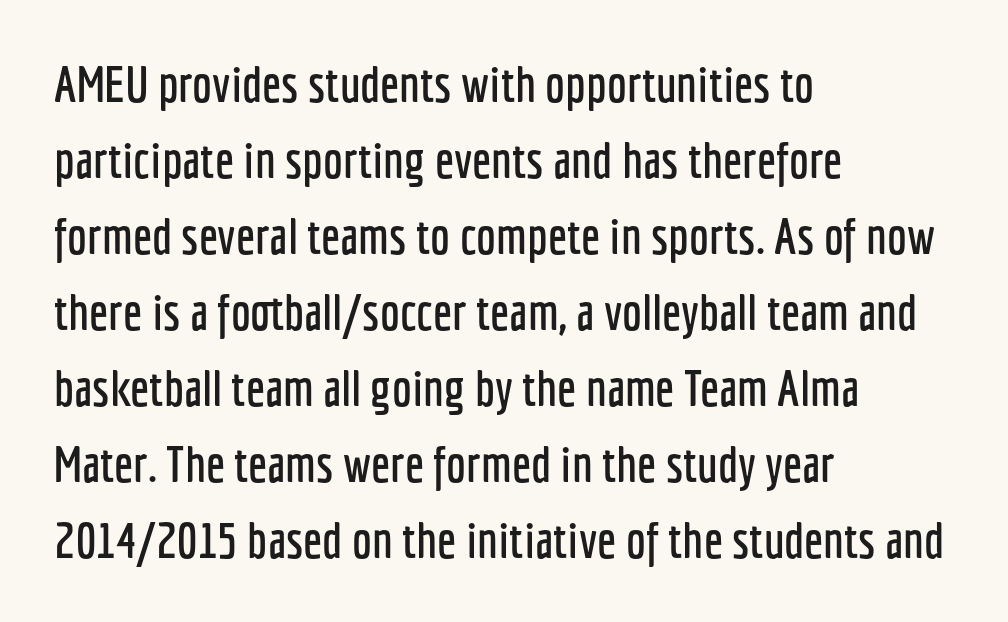
{"serif": "no", "italic": "no", "width": "condensed", "stroke_contrast": "low", "x_height": "medium", "monospaced": "no", "underline": "no", "align": "left", "line_spacing": "normal", "line_spacing_ratio": 1.52, "letter_spacing": "normal", "letter_spacing_em": 0.0, "glyph_px": 50}
